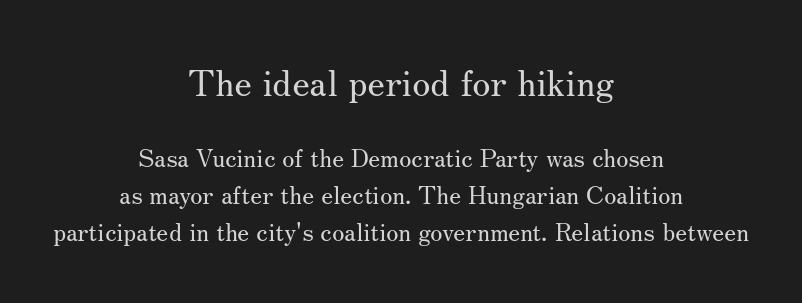
Beneath every word, the page is bare. The font's upright variant was chosen for this text. Is there much room between lines? A standard amount, neither cramped nor airy. The weight tops out at a normal text grade. Inter-character spacing is left at the font's built-in metrics.
